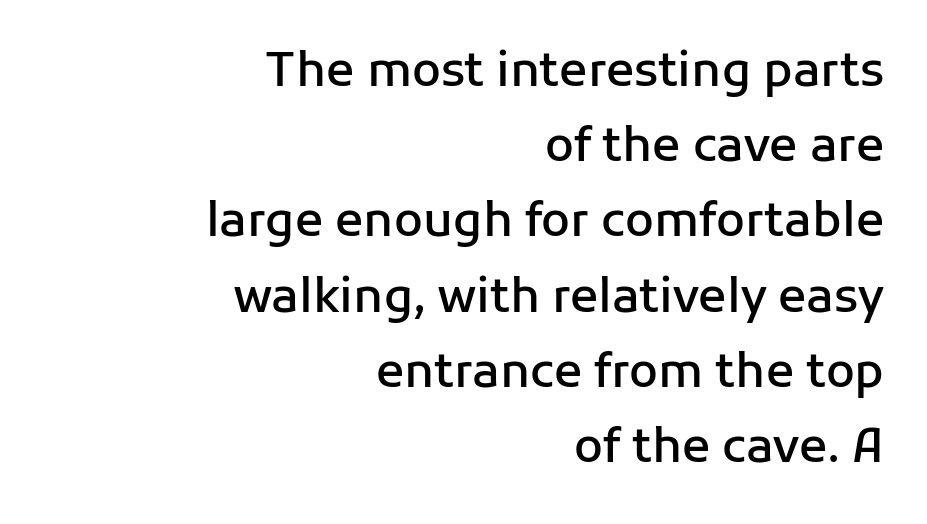
{"serif": "no", "italic": "no", "bold": "semi", "weight": "semibold", "width": "normal", "stroke_contrast": "low", "x_height": "medium", "monospaced": "no", "underline": "no", "align": "right", "line_spacing": "normal", "line_spacing_ratio": 1.6, "letter_spacing": "normal", "letter_spacing_em": 0.0, "glyph_px": 47}
